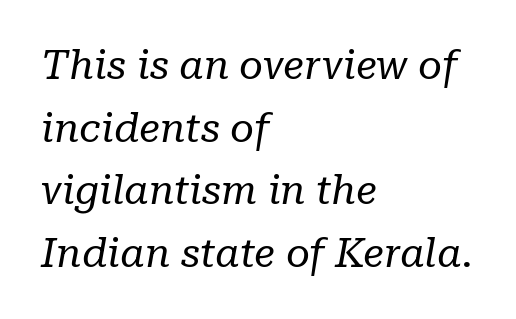
The image shows 41 px regular-weight serif type, italic (leaning right); set left-aligned, normal line spacing (1.53x), normal letter spacing, not underlined; low stroke contrast and a medium x-height.
